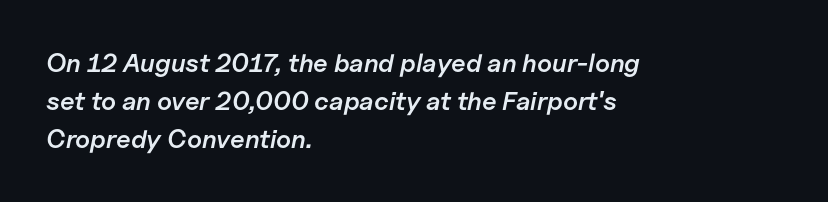
{"italic": "yes", "lean": "right", "slant_degrees": 11, "bold": "semi", "underline": "no", "align": "left", "line_spacing": "normal", "line_spacing_ratio": 1.47, "letter_spacing": "normal", "letter_spacing_em": 0.0, "glyph_px": 26}
